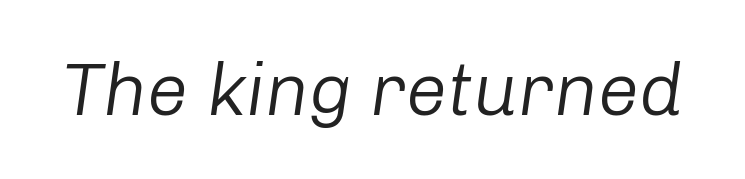
Q: Is the text bold? A: No.
Q: Is the text italic (slanted)? A: Yes, it leans right by about 8 degrees.
Q: Is the text underlined? A: No.
Q: Is the spacing between letters normal or unusually wide? A: Normal.
Q: Width (condensed, normal, or wide)? A: Normal.
Q: Stroke contrast? A: Low.
Q: x-height? A: Medium.
Q: Monospaced? A: No.
